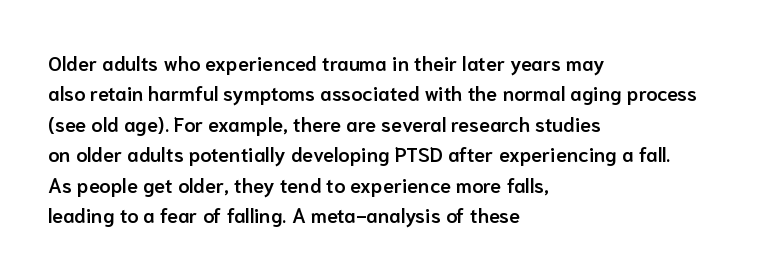
{"italic": "no", "bold": "semi", "underline": "no", "align": "left", "line_spacing": "normal", "line_spacing_ratio": 1.52, "letter_spacing": "normal", "letter_spacing_em": 0.0, "glyph_px": 20}
